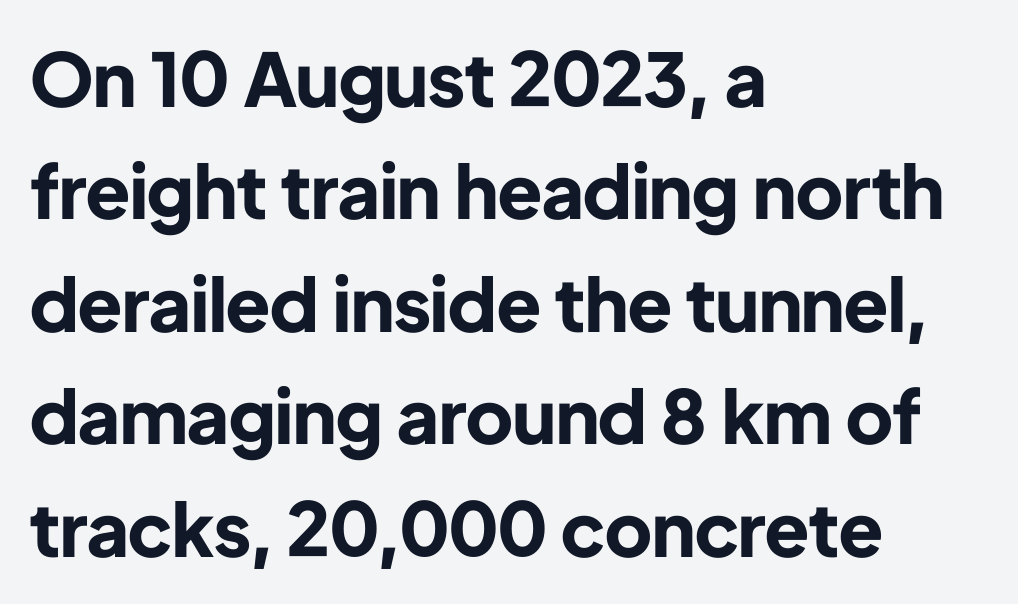
Q: Is the text bold? A: Yes.
Q: Is the text italic (slanted)? A: No, it is upright.
Q: Is the typeface a serif or a sans-serif typeface? A: Sans-serif.
Q: Is the text underlined? A: No.
Q: How is the paragraph aligned? A: Left-aligned.
Q: Is the spacing between letters normal or unusually wide? A: Normal.
Q: Is the spacing between lines tight, normal or loose? A: Normal.
Q: Width (condensed, normal, or wide)? A: Normal.
Q: Stroke contrast? A: Low.
Q: x-height? A: Medium.
Q: Monospaced? A: No.
